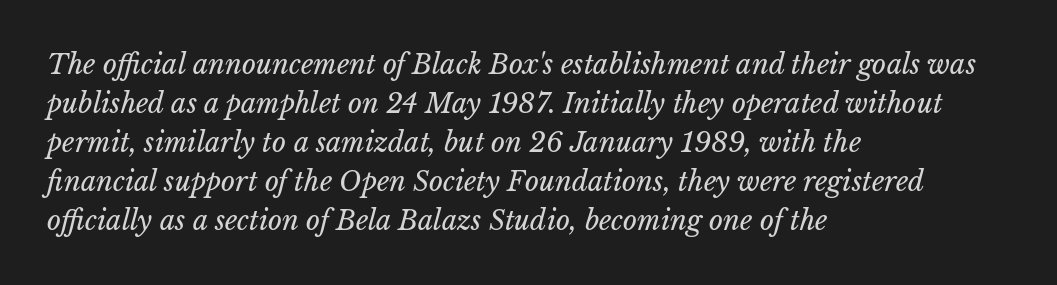
A bare baseline throughout the passage. Quick note: interline space is typical. The text carries the slant typical of an italic or oblique font. Reading down the block, your eye returns to a fixed left position each line.
